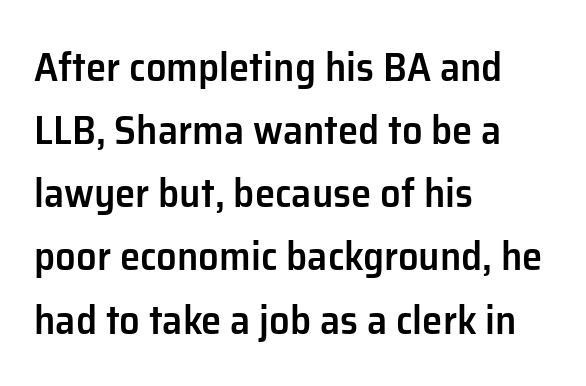
{"serif": "no", "italic": "no", "bold": "semi", "weight": "semibold", "width": "normal", "stroke_contrast": "low", "x_height": "medium", "monospaced": "no", "underline": "no", "align": "left", "line_spacing": "normal", "line_spacing_ratio": 1.54, "letter_spacing": "normal", "letter_spacing_em": 0.0, "glyph_px": 41}
